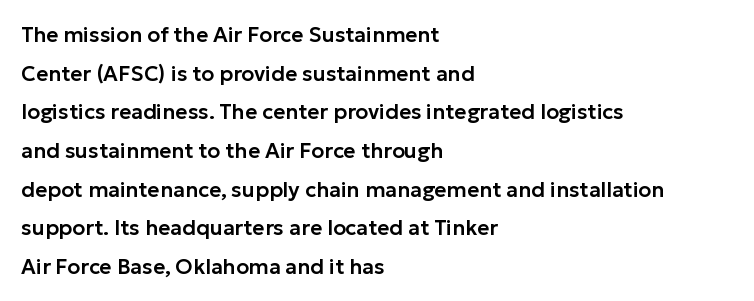
Does extra space separate the letters? No, they use regular spacing. Each row of text sits above clean, open space. Alignment: flush left. The lettering stays uniformly vertical, giving the passage a roman look.
